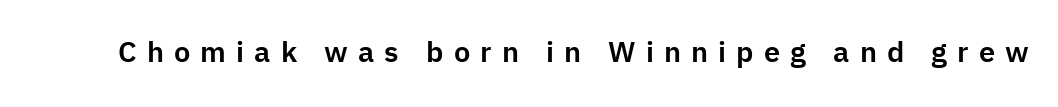
The image shows 29 px sans-serif type, upright; set unusually wide letter spacing (+0.35 em), not underlined; low stroke contrast and a medium x-height.
